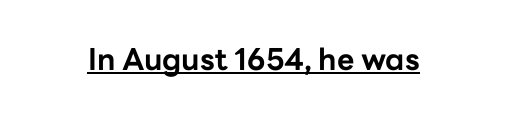
{"serif": "no", "italic": "no", "bold": "yes", "weight": "bold", "width": "normal", "stroke_contrast": "low", "x_height": "medium", "monospaced": "no", "underline": "yes", "letter_spacing": "normal", "letter_spacing_em": 0.0, "glyph_px": 30}
